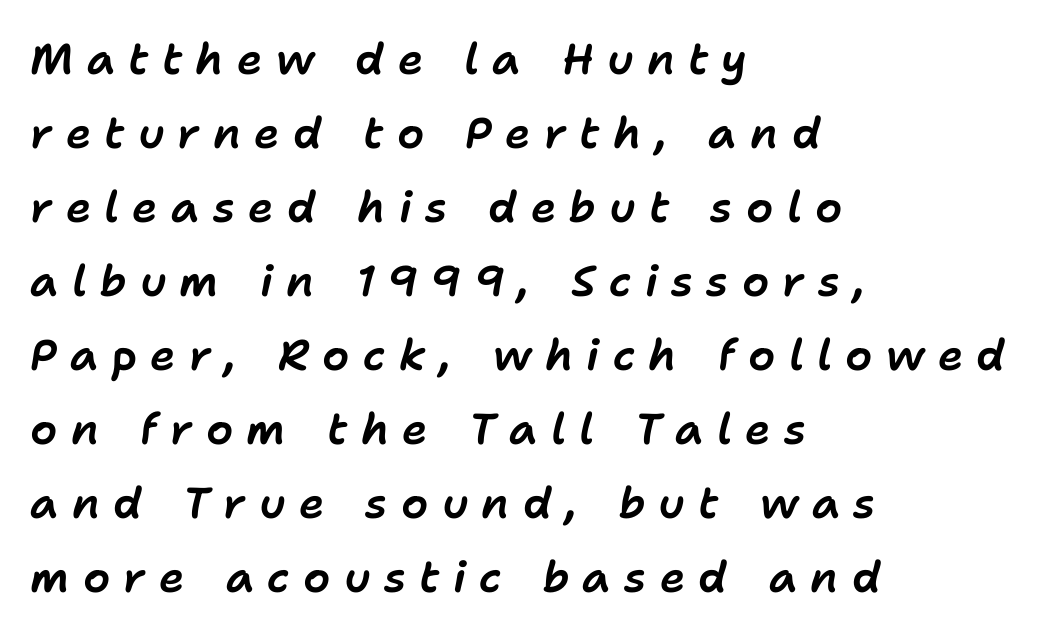
{"italic": "yes", "lean": "right", "slant_degrees": 11, "width": "normal", "stroke_contrast": "low", "x_height": "medium", "monospaced": "no", "underline": "no", "align": "left", "line_spacing_ratio": 1.72, "letter_spacing": "wide", "letter_spacing_em": 0.31, "glyph_px": 43}
